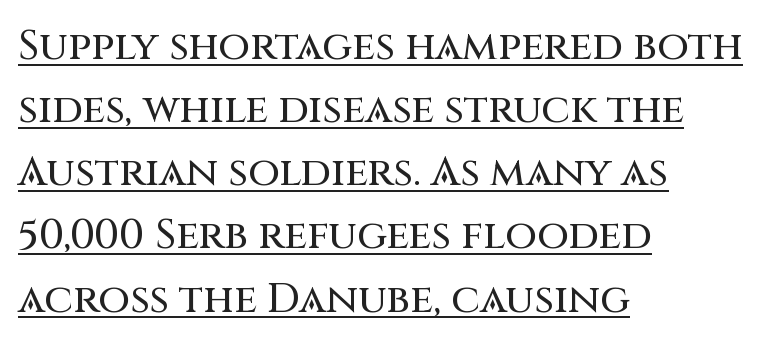
The image shows 41 px sans-serif type, upright; set left-aligned, normal line spacing (1.54x), normal letter spacing, underlined; medium stroke contrast and a large x-height.
